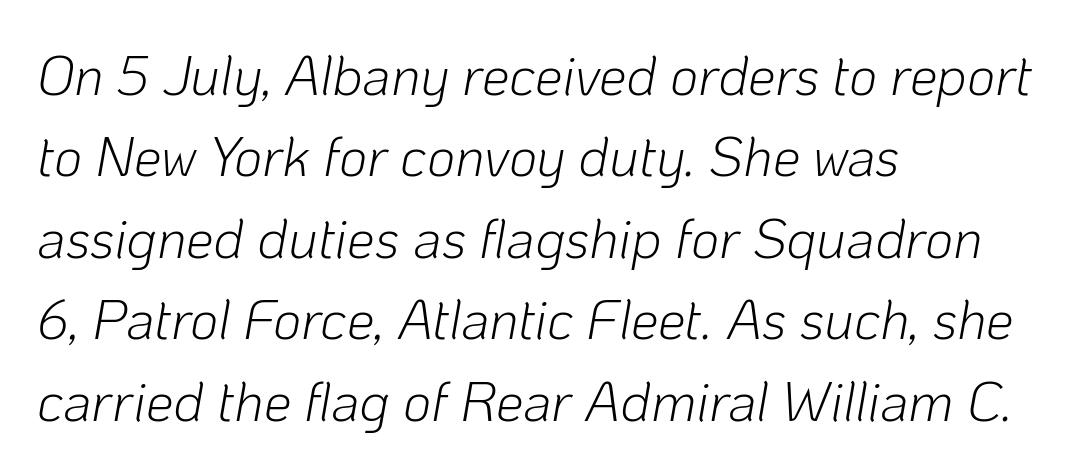
The image shows 55 px light type, italic (leaning right); set left-aligned, normal line spacing (1.48x), normal letter spacing, not underlined; low stroke contrast and a medium x-height.
